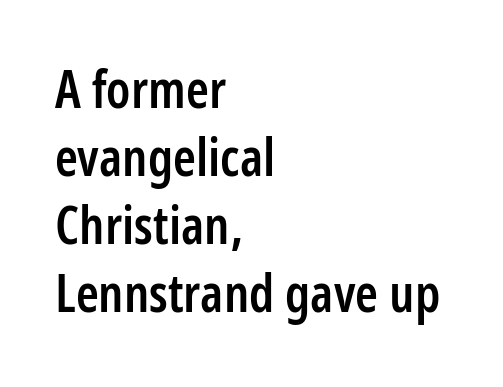
The image shows 52 px semibold, condensed sans-serif type, upright; set left-aligned, normal line spacing (1.31x), normal letter spacing, not underlined; low stroke contrast and a medium x-height.
